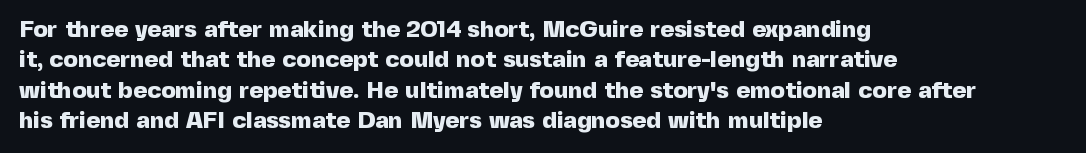
{"italic": "no", "bold": "yes", "underline": "no", "align": "left", "line_spacing": "normal", "line_spacing_ratio": 1.27, "letter_spacing": "normal", "letter_spacing_em": 0.0, "glyph_px": 24}
